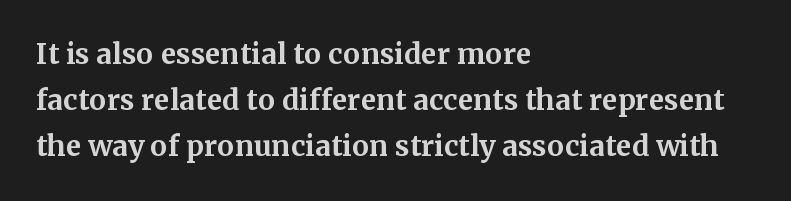
The face used here is rendered with its standard letterfit. The space beneath each line is pristine and unruled. This sample keeps an unexceptional amount of space between lines. Stroke thickness is high; the sample reads as a true bold. The letters advance in unequal steps, a hallmark of proportional type. Font category for this specimen: serif.
